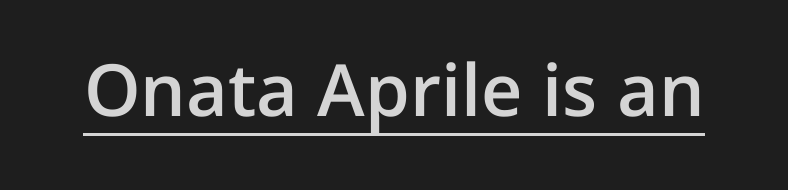
Typographically, this falls in the sans-serif category. These lines are rendered in a variable-pitch font. Italic? Not at all — the glyphs are vertical. Has an underline been added? It has. The passage shown is semibold, sitting just below true bold.
